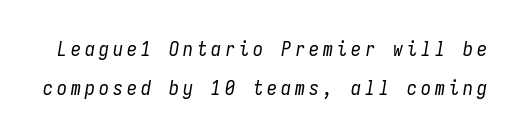
{"italic": "yes", "lean": "right", "slant_degrees": 9, "bold": "no", "underline": "no", "line_spacing": "loose", "line_spacing_ratio": 1.95, "letter_spacing": "wide", "letter_spacing_em": 0.2, "glyph_px": 20}
